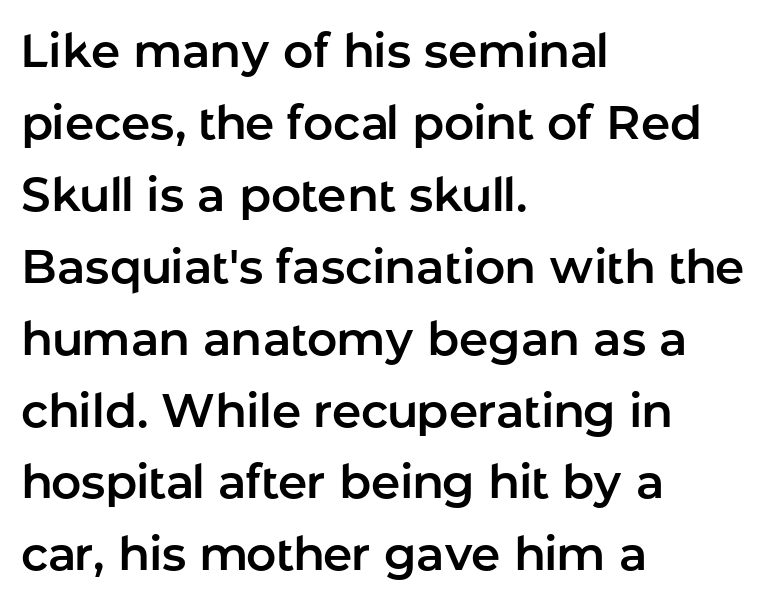
{"serif": "no", "italic": "no", "width": "normal", "stroke_contrast": "low", "x_height": "medium", "monospaced": "no", "underline": "no", "align": "left", "line_spacing": "normal", "line_spacing_ratio": 1.53, "letter_spacing": "normal", "letter_spacing_em": 0.0, "glyph_px": 47}
